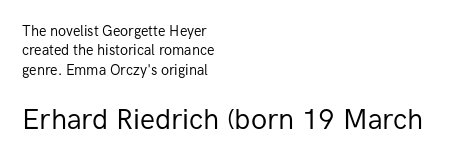
Q: Is the text bold? A: No.
Q: Is the text italic (slanted)? A: No, it is upright.
Q: Is the typeface a serif or a sans-serif typeface? A: Sans-serif.
Q: Is the text underlined? A: No.
Q: How is the paragraph aligned? A: Left-aligned.
Q: Is the spacing between letters normal or unusually wide? A: Normal.
Q: Is the spacing between lines tight, normal or loose? A: Normal.
Q: Which block of text is set in a larger size, the first (top) or the second (bottom)? A: The second (bottom) one.
Q: Width (condensed, normal, or wide)? A: Normal.
Q: Stroke contrast? A: Low.
Q: x-height? A: Medium.
Q: Monospaced? A: No.
